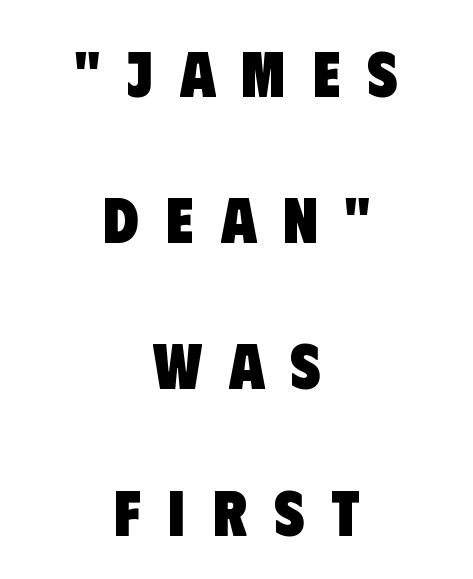
Q: Is the text bold? A: Yes.
Q: Is the typeface a serif or a sans-serif typeface? A: Sans-serif.
Q: Is the text underlined? A: No.
Q: How is the paragraph aligned? A: Centered.
Q: Is the spacing between letters normal or unusually wide? A: Unusually wide.
Q: Is the spacing between lines tight, normal or loose? A: Loose.
Q: Width (condensed, normal, or wide)? A: Condensed.
Q: Stroke contrast? A: Low.
Q: x-height? A: Large.
Q: Monospaced? A: No.
